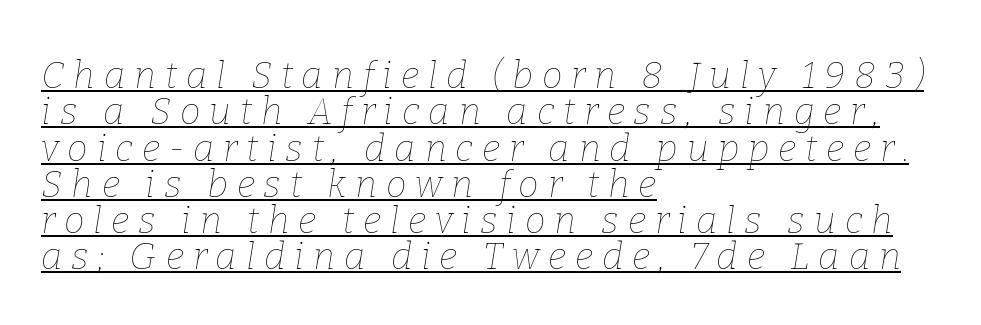
{"italic": "yes", "lean": "right", "slant_degrees": 9, "bold": "no", "weight": "thin", "width": "normal", "stroke_contrast": "low", "x_height": "medium", "monospaced": "no", "underline": "yes", "align": "left", "line_spacing": "tight", "line_spacing_ratio": 0.98, "letter_spacing": "wide", "letter_spacing_em": 0.24, "glyph_px": 37}
